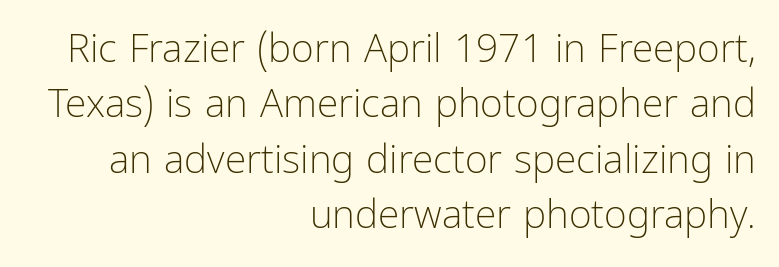
The image shows 39 px light, condensed sans-serif type, upright; set right-aligned, normal line spacing (1.42x), normal letter spacing, not underlined; low stroke contrast and a medium x-height.
